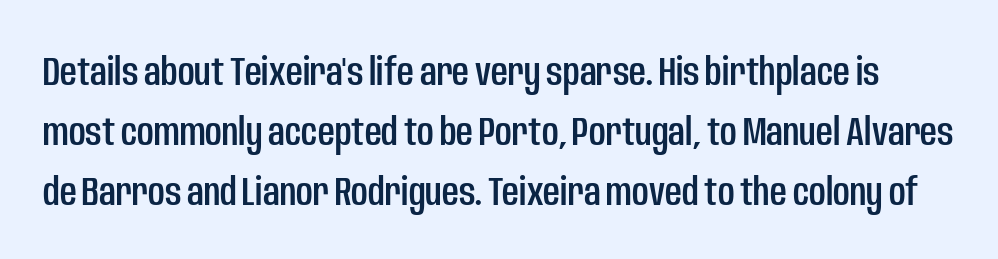
The image shows 41 px condensed sans-serif type, upright; set normal line spacing (1.46x), normal letter spacing, not underlined; low stroke contrast and a large x-height.
